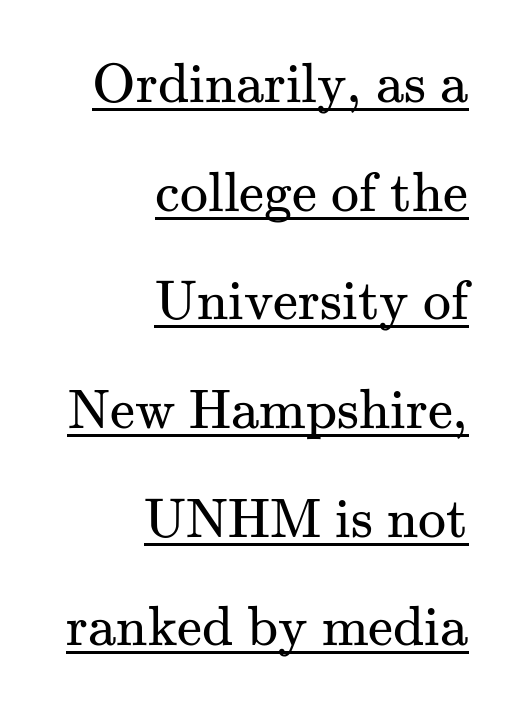
Q: Is the text bold? A: No.
Q: Is the text italic (slanted)? A: No, it is upright.
Q: Is the typeface a serif or a sans-serif typeface? A: Serif.
Q: Is the text underlined? A: Yes.
Q: How is the paragraph aligned? A: Right-aligned.
Q: Is the spacing between letters normal or unusually wide? A: Normal.
Q: Is the spacing between lines tight, normal or loose? A: Loose.
Q: Width (condensed, normal, or wide)? A: Normal.
Q: Stroke contrast? A: Medium.
Q: x-height? A: Small.
Q: Monospaced? A: No.
